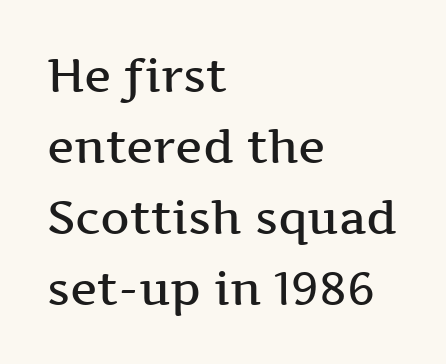
The image shows 46 px semibold, wide serif type, upright; set left-aligned, normal line spacing (1.54x), normal letter spacing, not underlined; medium stroke contrast and a medium x-height.
